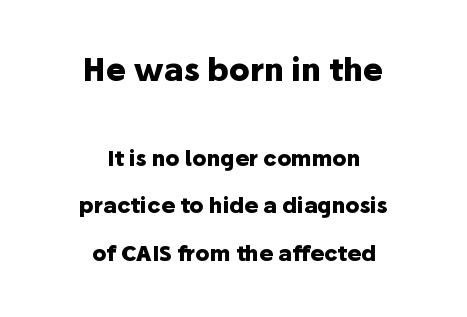
The image shows 31 px heavy sans-serif type, upright; set centered, loose line spacing (2.26x), normal letter spacing, not underlined; the first (top) block is 1.48x larger; low stroke contrast and a medium x-height.
